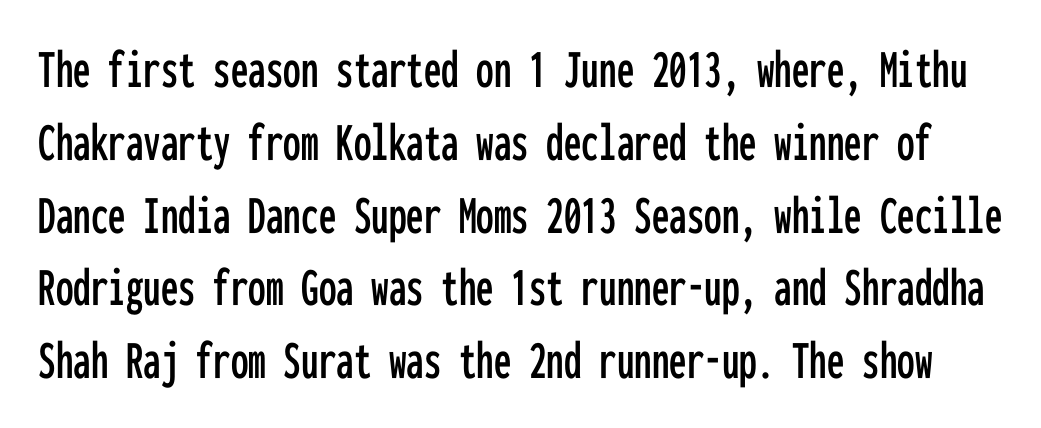
The passage shown is typed in a monospace face where columns stay perfectly aligned. This rendering employs a face without finishing strokes, i.e., a sans-serif. You can tell it's not italic because the verticals are truly vertical. The baseline area is clear. The passage shown stacks its lines at a standard gap.
